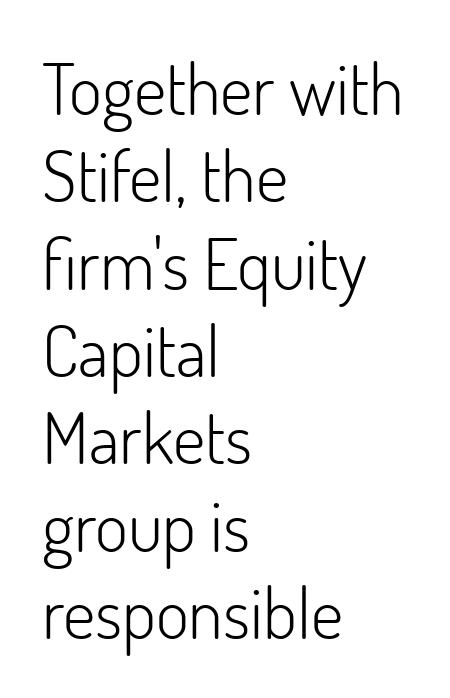
The image shows 71 px light sans-serif type, upright; set left-aligned, line spacing 1.23x, normal letter spacing, not underlined; low stroke contrast and a small x-height.
